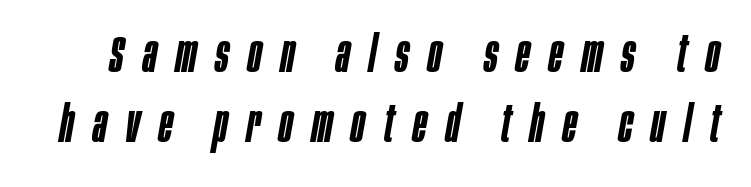
Successive baselines arrive at the customary interval. Does the lettering tilt? It does — this is italic. Note the varied advance widths — an 'i' is clearly narrower than an 'm'. Substantial extra tracking has been applied to these lines. Beneath every word, the page is bare.
